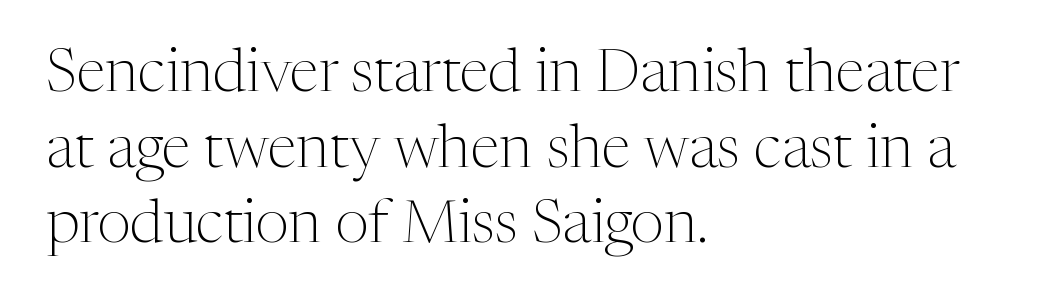
{"serif": "yes", "italic": "no", "bold": "no", "weight": "light", "width": "normal", "stroke_contrast": "medium", "x_height": "medium", "monospaced": "no", "underline": "no", "align": "left", "line_spacing": "normal", "line_spacing_ratio": 1.26, "letter_spacing": "normal", "letter_spacing_em": 0.0, "glyph_px": 60}
